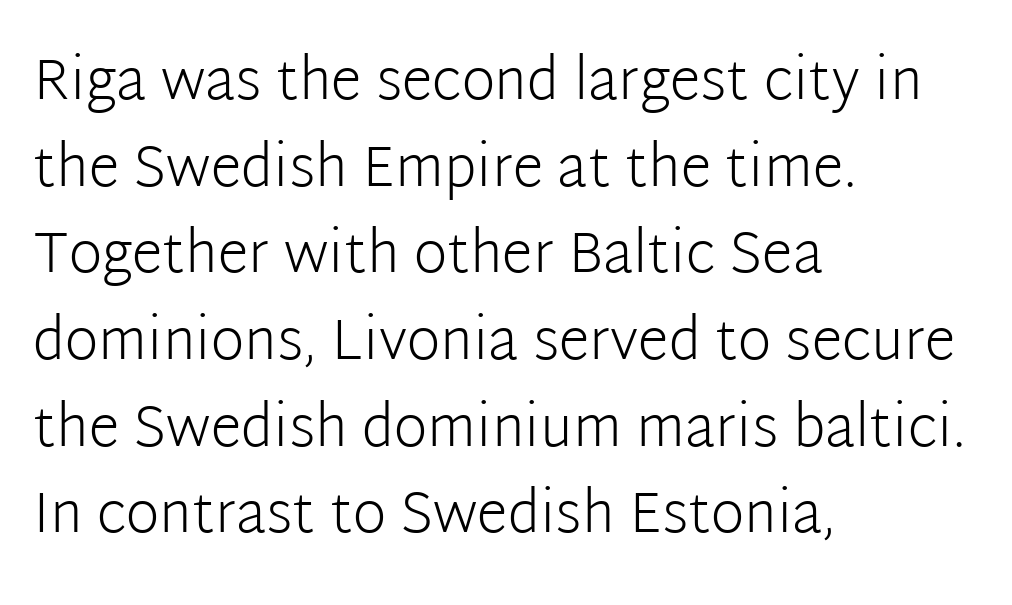
{"serif": "no", "italic": "no", "bold": "no", "weight": "light", "width": "normal", "stroke_contrast": "low", "x_height": "medium", "monospaced": "no", "underline": "no", "align": "left", "line_spacing": "normal", "line_spacing_ratio": 1.52, "letter_spacing": "normal", "letter_spacing_em": 0.0, "glyph_px": 57}
